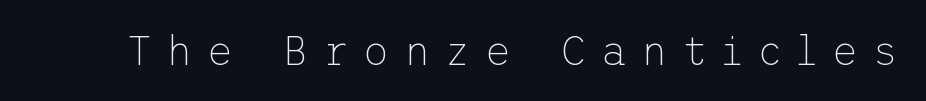
The image shows 41 px thin sans-serif type, upright; set unusually wide letter spacing (+0.34 em), not underlined; low stroke contrast and a medium x-height.
